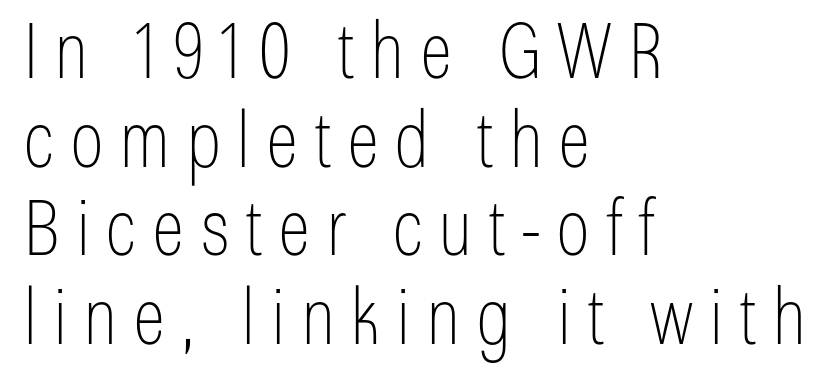
The image shows 77 px thin, condensed sans-serif type, upright; set left-aligned, tight line spacing (1.15x), unusually wide letter spacing (+0.2 em), not underlined; low stroke contrast and a medium x-height.
